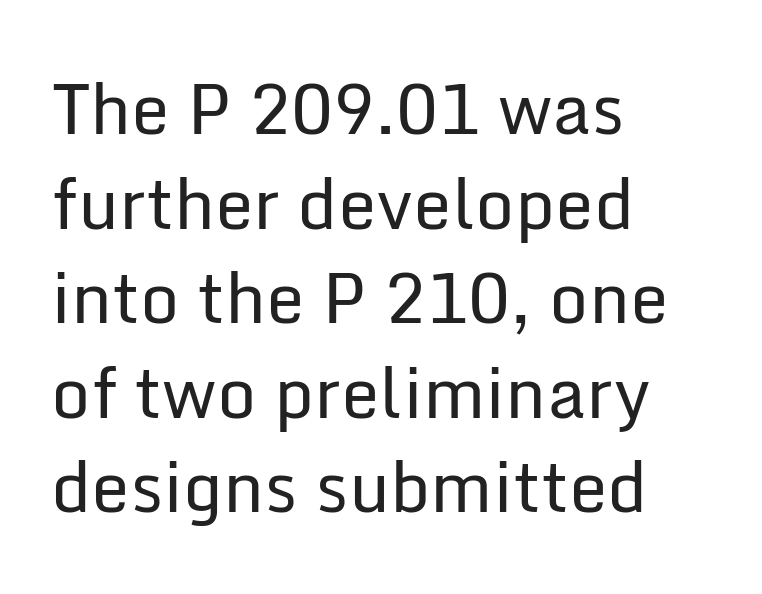
{"serif": "no", "italic": "no", "bold": "no", "weight": "regular", "width": "normal", "stroke_contrast": "low", "x_height": "medium", "monospaced": "no", "underline": "no", "align": "left", "line_spacing": "normal", "line_spacing_ratio": 1.37, "letter_spacing": "normal", "letter_spacing_em": 0.0, "glyph_px": 69}
